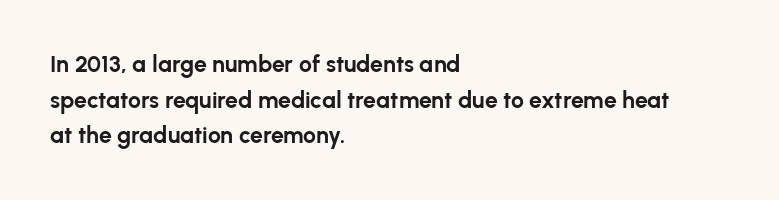
Q: Is the text bold? A: Yes.
Q: Is the text italic (slanted)? A: No, it is upright.
Q: Is the text underlined? A: No.
Q: How is the paragraph aligned? A: Left-aligned.
Q: Is the spacing between letters normal or unusually wide? A: Normal.
Q: Is the spacing between lines tight, normal or loose? A: Normal.
